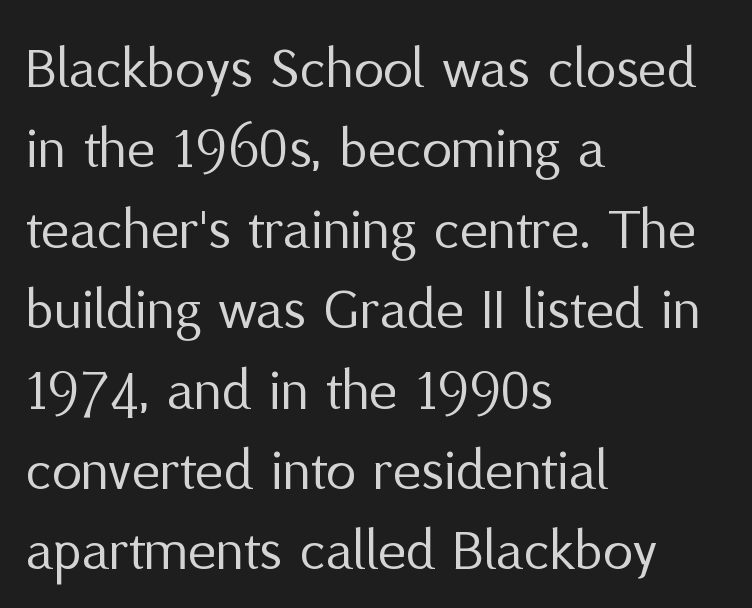
The image shows 60 px regular-weight sans-serif type, upright; set left-aligned, normal line spacing (1.34x), normal letter spacing, not underlined; medium stroke contrast and a medium x-height.
